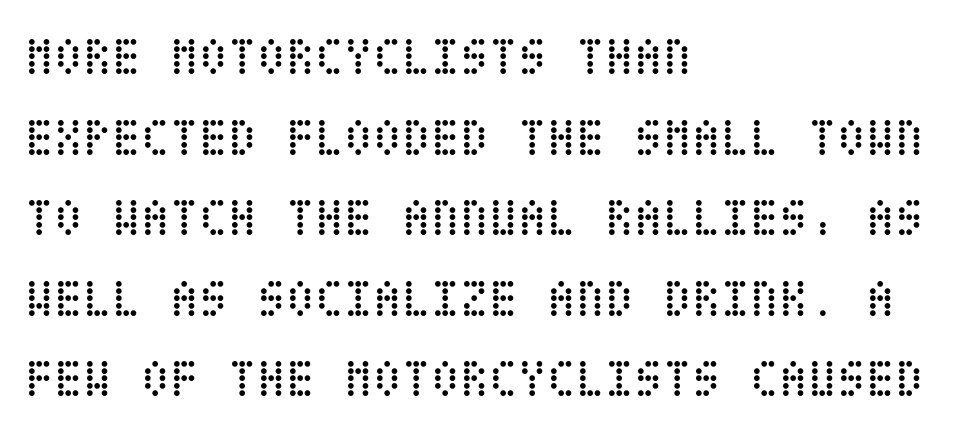
Q: Is the text bold? A: No.
Q: Is the text italic (slanted)? A: No, it is upright.
Q: Is the text underlined? A: No.
Q: How is the paragraph aligned? A: Left-aligned.
Q: Is the spacing between letters normal or unusually wide? A: Normal.
Q: Is the spacing between lines tight, normal or loose? A: Normal.
Q: Width (condensed, normal, or wide)? A: Condensed.
Q: Stroke contrast? A: Low.
Q: x-height? A: Large.
